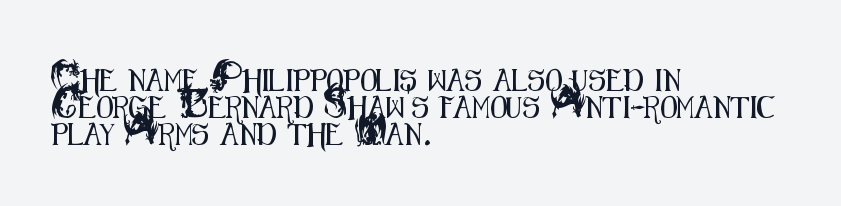
Is the block centered? No — it sits flush against the left margin. Beneath every word, the page is bare. What stands out about the letter spacing? Nothing — it is the standard amount. The lettering stays uniformly vertical, giving the passage a roman look.
